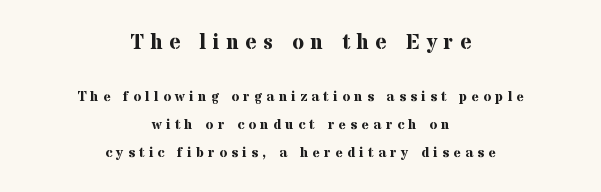
Students, this is bold: see how much ink each stroke carries. Bare-footed words on every line. Substantial extra tracking has been applied to these lines. The emphasis by scale lands on block number one, above. No italicization has been applied; the sample stays upright. The block of text is sparse from top to bottom, with ample space between rows.
